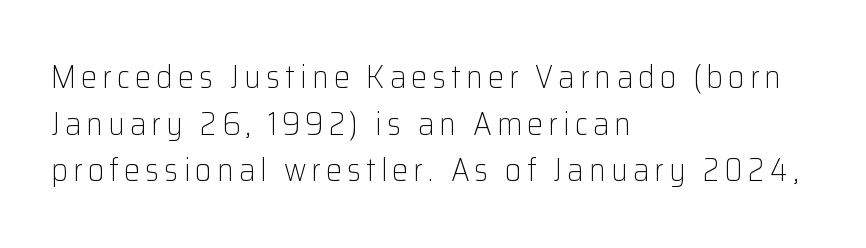
Q: Is the text bold? A: No.
Q: Is the text italic (slanted)? A: No, it is upright.
Q: Is the typeface a serif or a sans-serif typeface? A: Sans-serif.
Q: Is the text underlined? A: No.
Q: How is the paragraph aligned? A: Left-aligned.
Q: Is the spacing between lines tight, normal or loose? A: Normal.
Q: Width (condensed, normal, or wide)? A: Normal.
Q: Stroke contrast? A: Low.
Q: x-height? A: Medium.
Q: Monospaced? A: No.
